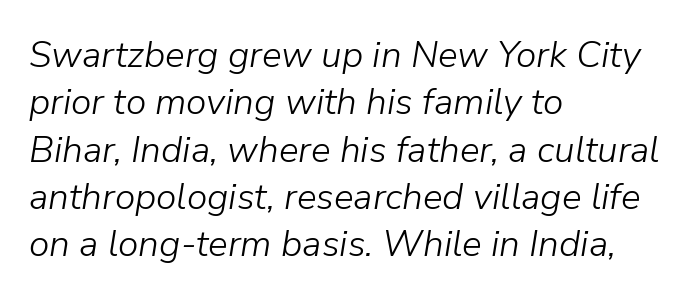
Q: Is the text bold? A: No.
Q: Is the text italic (slanted)? A: Yes, it leans right by about 9 degrees.
Q: Is the text underlined? A: No.
Q: How is the paragraph aligned? A: Left-aligned.
Q: Is the spacing between letters normal or unusually wide? A: Normal.
Q: Is the spacing between lines tight, normal or loose? A: Normal.
Q: Width (condensed, normal, or wide)? A: Normal.
Q: Stroke contrast? A: Low.
Q: x-height? A: Medium.
Q: Monospaced? A: No.
